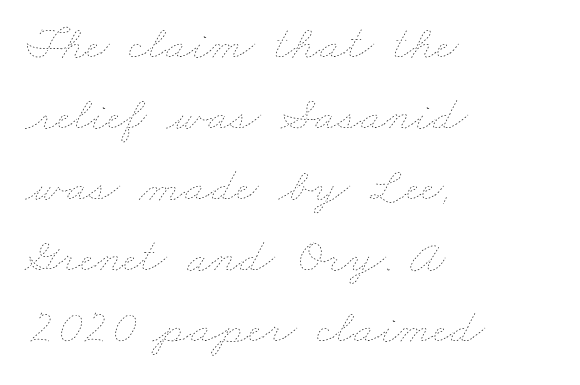
Q: Is the text bold? A: No.
Q: Is the text underlined? A: No.
Q: How is the paragraph aligned? A: Left-aligned.
Q: Is the spacing between letters normal or unusually wide? A: Normal.
Q: Is the spacing between lines tight, normal or loose? A: Normal.
Q: Width (condensed, normal, or wide)? A: Wide.
Q: Stroke contrast? A: Low.
Q: x-height? A: Small.
Q: Monospaced? A: No.
